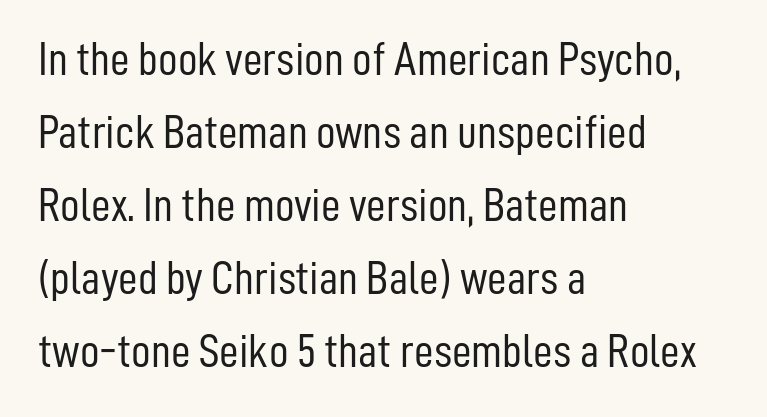
The image shows 48 px light, condensed sans-serif type, upright; set left-aligned, normal line spacing (1.52x), normal letter spacing, not underlined; low stroke contrast and a medium x-height.
